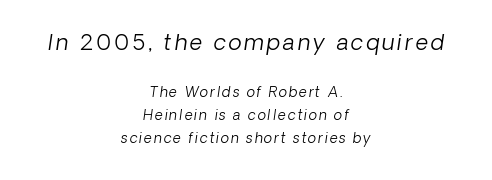
Q: Is the text bold? A: No.
Q: Is the text italic (slanted)? A: Yes, it leans right by about 8 degrees.
Q: Is the text underlined? A: No.
Q: How is the paragraph aligned? A: Centered.
Q: Is the spacing between lines tight, normal or loose? A: Normal.
Q: Which block of text is set in a larger size, the first (top) or the second (bottom)? A: The first (top) one.
